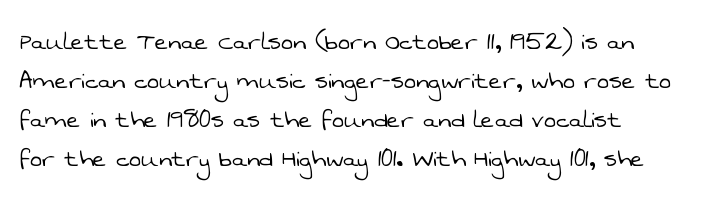
{"serif": "no", "bold": "no", "weight": "light", "width": "normal", "stroke_contrast": "low", "x_height": "medium", "monospaced": "no", "underline": "no", "align": "left", "line_spacing": "normal", "line_spacing_ratio": 1.34, "letter_spacing": "normal", "letter_spacing_em": 0.0, "glyph_px": 29}
